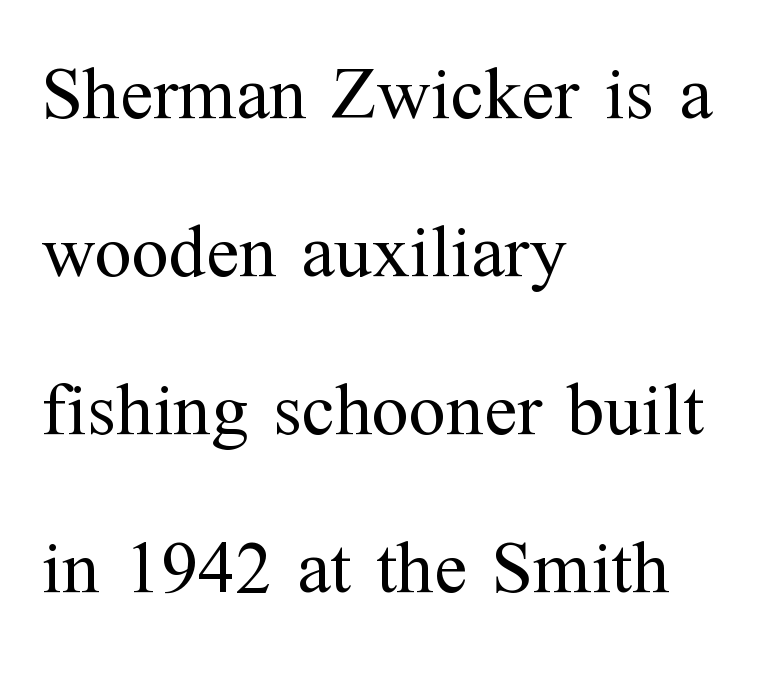
Note the varied advance widths — an 'i' is clearly narrower than an 'm'. The line texture is even and compact thanks to regular tracking. The space directly below the letters is spotless. A roman cut, with each character standing at attention. The setting favours the left margin, as ordinary paragraphs usually do. Quick note: interline space is abundant.
